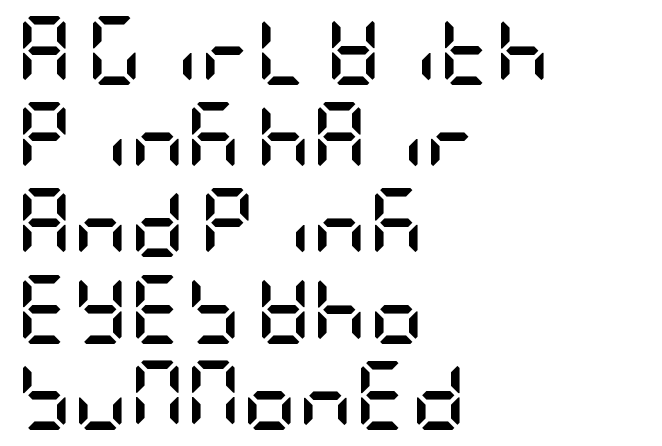
Words float on clear page, feet unadorned. Caption: multi-line text, flush left, ragged right. Upright lettering throughout. What weight is shown? A full bold with thick strokes. This is sans-serif lettering, the kind often seen on screens and signage. The gaps between neighbouring characters are ordinary and unremarkable.
